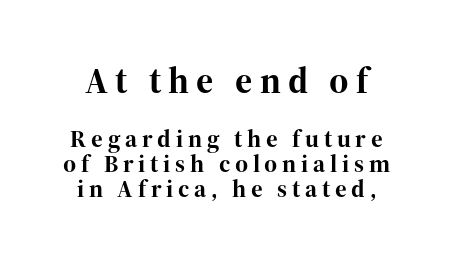
The image shows 37 px bold serif type, upright; set tight line spacing (1.0x), not underlined; the first (top) block is 1.48x larger; high stroke contrast and a medium x-height.
